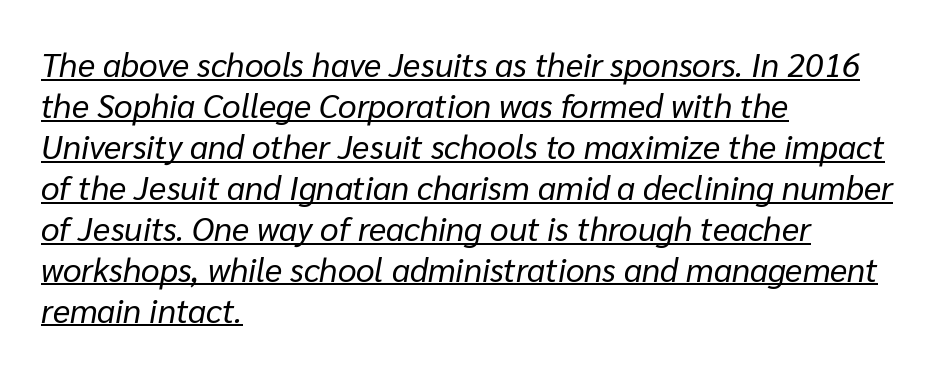
Each line starts at the same left margin while the right side varies. Is the type heavy? It reads as light-to-regular instead. Character widths vary here, with narrow letters taking less room than wide ones. The whole block is typeset with a tilt. The line texture is even and compact thanks to regular tracking.
